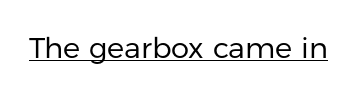
{"serif": "no", "italic": "no", "bold": "no", "weight": "regular", "width": "normal", "stroke_contrast": "low", "x_height": "medium", "monospaced": "no", "underline": "yes", "letter_spacing": "normal", "letter_spacing_em": 0.0, "glyph_px": 29}
